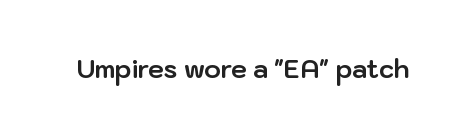
{"italic": "no", "bold": "yes", "underline": "no", "letter_spacing": "normal", "letter_spacing_em": 0.0, "glyph_px": 25}
